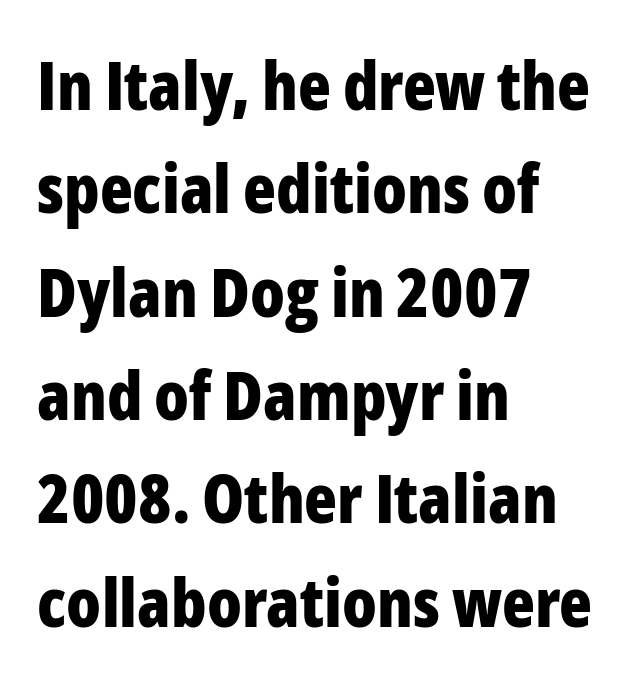
The image shows 68 px bold, condensed sans-serif type, upright; set left-aligned, normal line spacing (1.52x), normal letter spacing, not underlined; low stroke contrast and a medium x-height.
